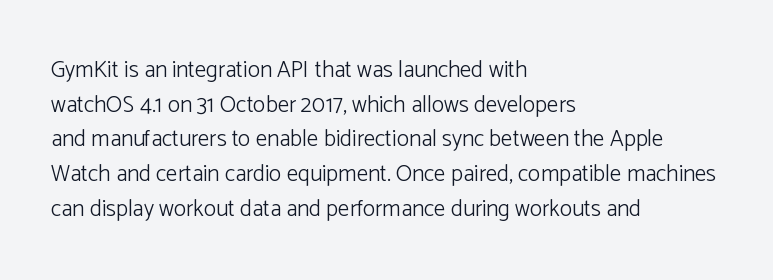
Q: Is the text bold? A: No.
Q: Is the text italic (slanted)? A: No, it is upright.
Q: Is the text underlined? A: No.
Q: How is the paragraph aligned? A: Left-aligned.
Q: Is the spacing between letters normal or unusually wide? A: Normal.
Q: Is the spacing between lines tight, normal or loose? A: Normal.
